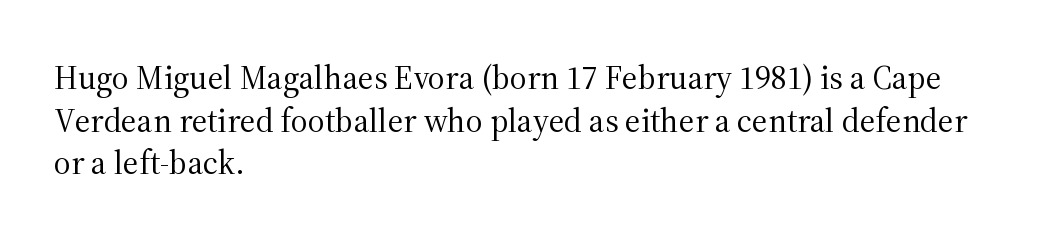
No heavy texture on the line: the type isn't bold. The compositor pushed each line to the left boundary. Does the lettering tilt? It doesn't — this is upright. Unmarked baselines from the first word to the last. There is no visible air inserted between adjacent glyphs.
